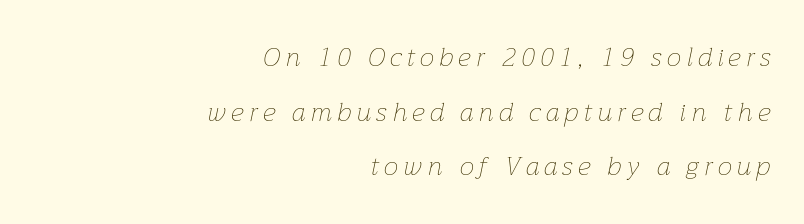
Notice how the passage keeps a crisp vertical edge on the right only. Between one letter and the next there's a generous, obvious gap. The space directly below the letters is spotless. Interline gaps are noticeably wide in this sample.
